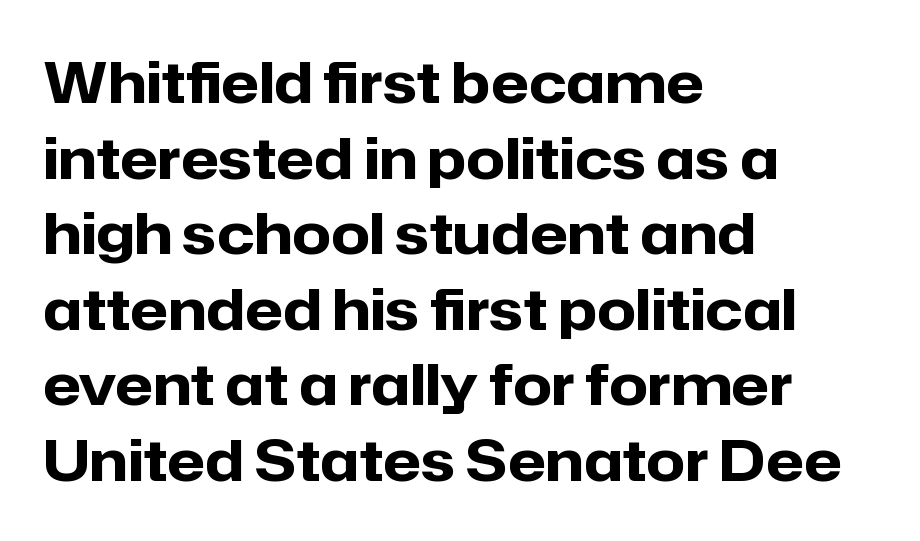
{"serif": "no", "italic": "no", "bold": "yes", "weight": "heavy", "width": "normal", "stroke_contrast": "low", "x_height": "medium", "monospaced": "no", "underline": "no", "align": "left", "line_spacing": "normal", "line_spacing_ratio": 1.35, "letter_spacing": "normal", "letter_spacing_em": 0.0, "glyph_px": 56}
